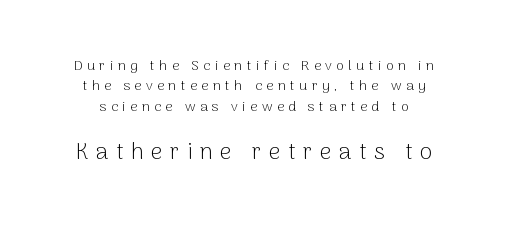
A quiet, ordinary-to-light weight characterises the typeface. Posture: vertical. Size contrast runs from small at the top to large at the bottom. There is plenty of visible air inserted between adjacent glyphs.
